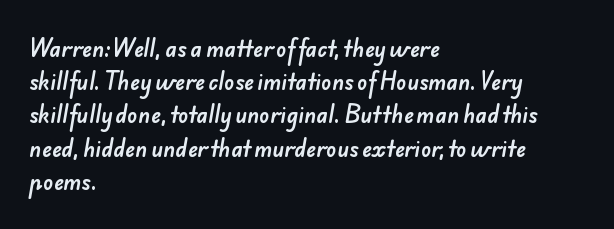
{"underline": "no", "align": "left", "line_spacing": "normal", "line_spacing_ratio": 1.58, "letter_spacing": "normal", "letter_spacing_em": 0.0, "glyph_px": 21}
